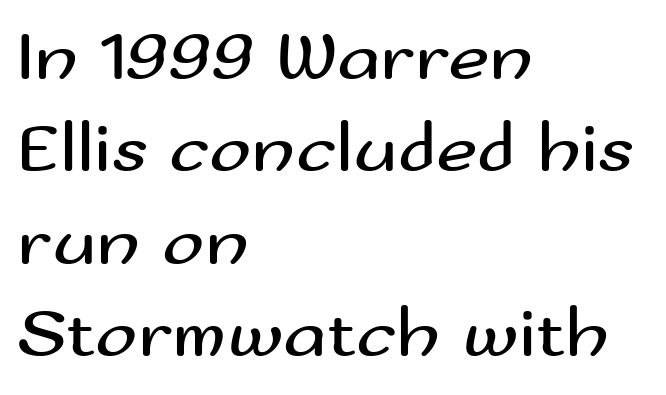
The image shows 71 px regular-weight, wide sans-serif type, upright; set left-aligned, normal line spacing (1.3x), normal letter spacing, not underlined; medium stroke contrast and a small x-height.
